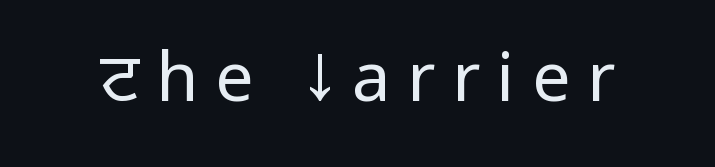
The image shows 68 px regular-weight, condensed sans-serif type, upright; set unusually wide letter spacing (+0.25 em), not underlined; low stroke contrast and a large x-height.
